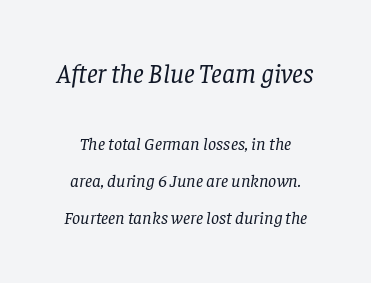
A clean baseline with only descenders dipping below it. Vertical spacing — loose. Unbolded letterforms with no extra heft. Emphasis-style slanted type is in use. Short note: letters normally spaced. Block one is the big one; block two sits smaller underneath.
